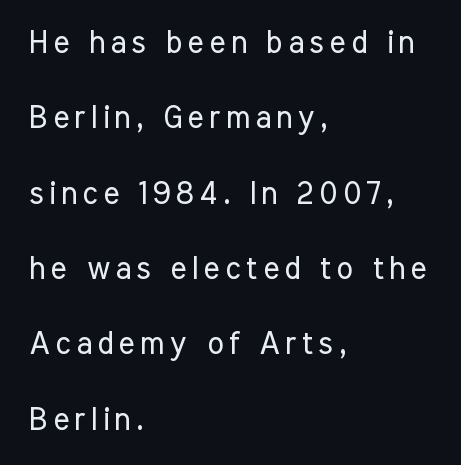
{"serif": "no", "italic": "no", "bold": "no", "weight": "regular", "width": "condensed", "stroke_contrast": "low", "x_height": "medium", "monospaced": "no", "underline": "no", "align": "left", "line_spacing": "loose", "line_spacing_ratio": 2.43, "glyph_px": 31}
